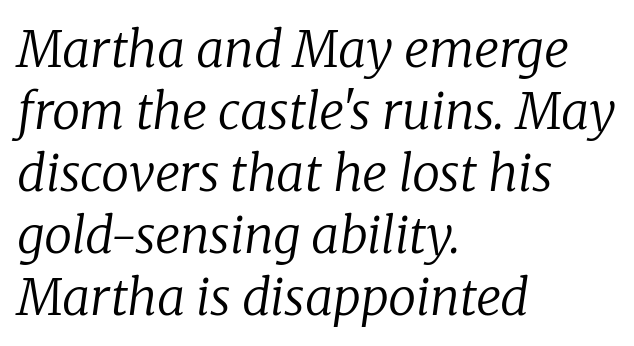
Look at the bottom of the vertical strokes: they flare into serifs here. Weight class: somewhere from thin through regular. The rendering uses natural spacing where letterforms have individual widths. Compared with ordinary roman type, these characters are visibly tilted. Each line starts at the same left margin while the right side varies. There is no visible air inserted between adjacent glyphs.
